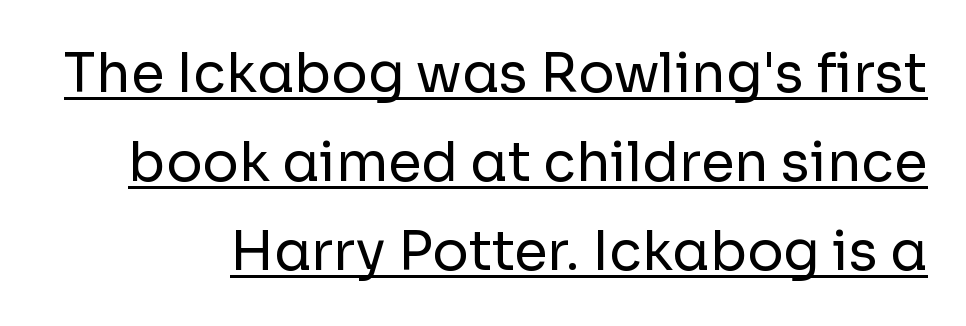
{"serif": "no", "italic": "no", "bold": "no", "weight": "regular", "width": "normal", "stroke_contrast": "low", "x_height": "medium", "monospaced": "no", "underline": "yes", "line_spacing": "normal", "line_spacing_ratio": 1.65, "letter_spacing": "normal", "letter_spacing_em": 0.0, "glyph_px": 54}
